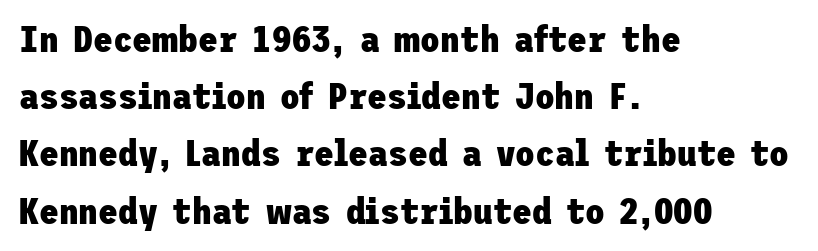
Evenly set lines give the paragraph a standard silhouette. The designer went with a sans here, leaving each stem footless. How are the letters spaced? Ordinarily, with no added tracking. The glyphs are unaccompanied by any horizontal stroke below them. The letters stand upright; this is a roman face. The characters look thick and weighty, a clear bold.
